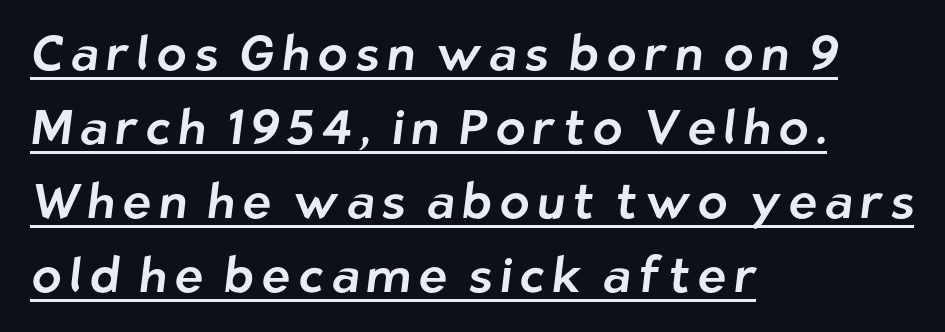
Q: Is the typeface a serif or a sans-serif typeface? A: Sans-serif.
Q: Is the text underlined? A: Yes.
Q: How is the paragraph aligned? A: Left-aligned.
Q: Is the spacing between lines tight, normal or loose? A: Normal.
Q: Width (condensed, normal, or wide)? A: Normal.
Q: Stroke contrast? A: Low.
Q: x-height? A: Medium.
Q: Monospaced? A: No.
